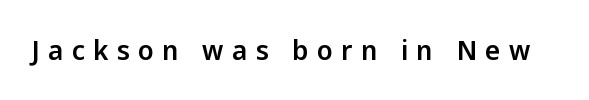
Q: Is the text italic (slanted)? A: No, it is upright.
Q: Is the text underlined? A: No.
Q: Is the spacing between letters normal or unusually wide? A: Unusually wide.
